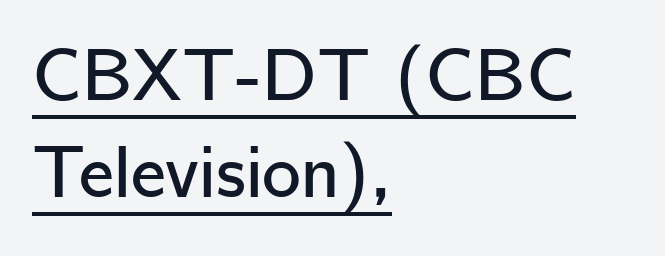
Q: Is the text italic (slanted)? A: No, it is upright.
Q: Is the typeface a serif or a sans-serif typeface? A: Sans-serif.
Q: Is the text underlined? A: Yes.
Q: How is the paragraph aligned? A: Left-aligned.
Q: Is the spacing between letters normal or unusually wide? A: Normal.
Q: Is the spacing between lines tight, normal or loose? A: Normal.
Q: Width (condensed, normal, or wide)? A: Normal.
Q: Stroke contrast? A: Low.
Q: x-height? A: Medium.
Q: Monospaced? A: No.
